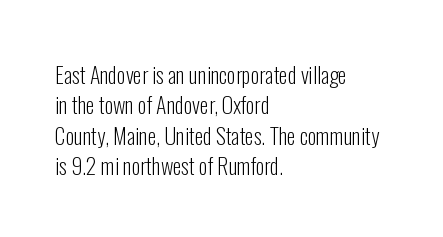
{"italic": "no", "bold": "no", "underline": "no", "align": "left", "line_spacing": "normal", "line_spacing_ratio": 1.38, "letter_spacing": "normal", "letter_spacing_em": 0.0, "glyph_px": 22}
